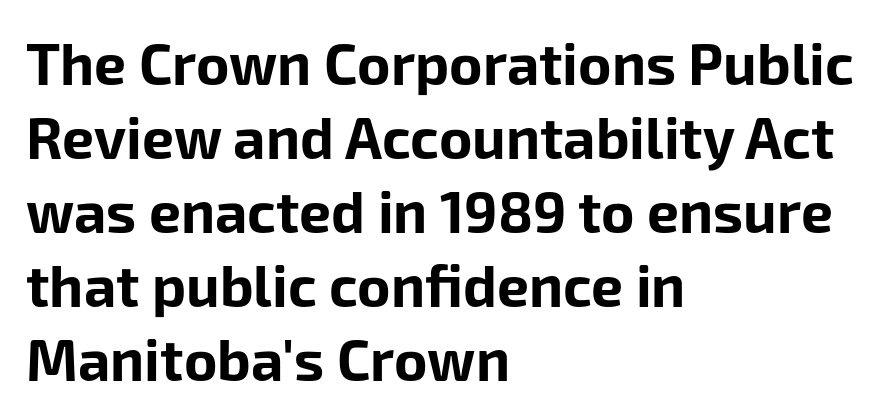
The image shows 57 px bold sans-serif type, upright; set left-aligned, normal line spacing (1.3x), normal letter spacing, not underlined; low stroke contrast and a medium x-height.
